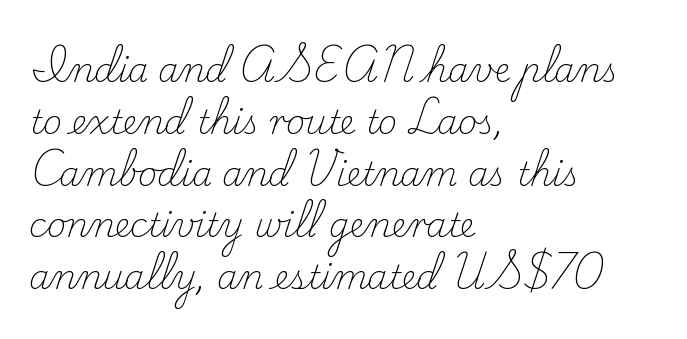
{"serif": "yes", "bold": "no", "weight": "light", "width": "normal", "stroke_contrast": "low", "x_height": "small", "monospaced": "no", "underline": "no", "align": "left", "line_spacing": "normal", "line_spacing_ratio": 1.57, "letter_spacing": "normal", "letter_spacing_em": 0.0, "glyph_px": 33}
